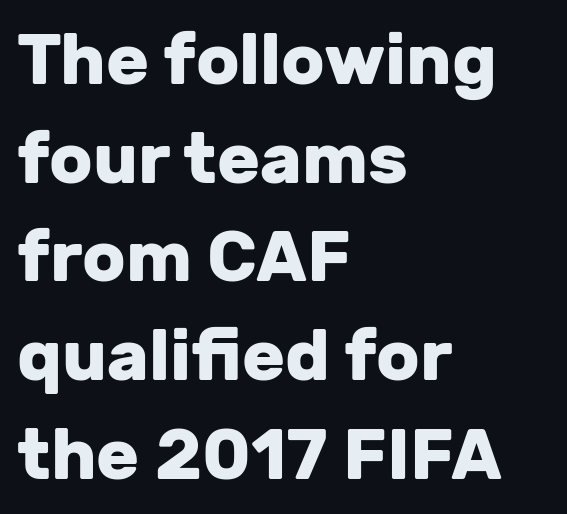
Rows of type keep a routine distance in the vertical direction. The zone under the glyphs is completely vacant. A typesetter would call this proportional, since set widths differ per character. Spacing between characters is what you'd get straight out of the box. Horizontally, the lines are justified to the leading edge only.
